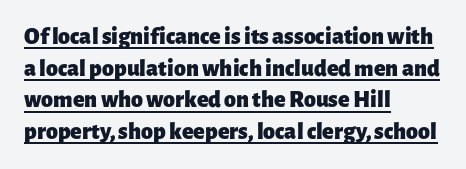
{"italic": "no", "bold": "yes", "underline": "yes", "align": "left", "line_spacing": "normal", "line_spacing_ratio": 1.32, "letter_spacing": "normal", "letter_spacing_em": 0.0, "glyph_px": 24}
